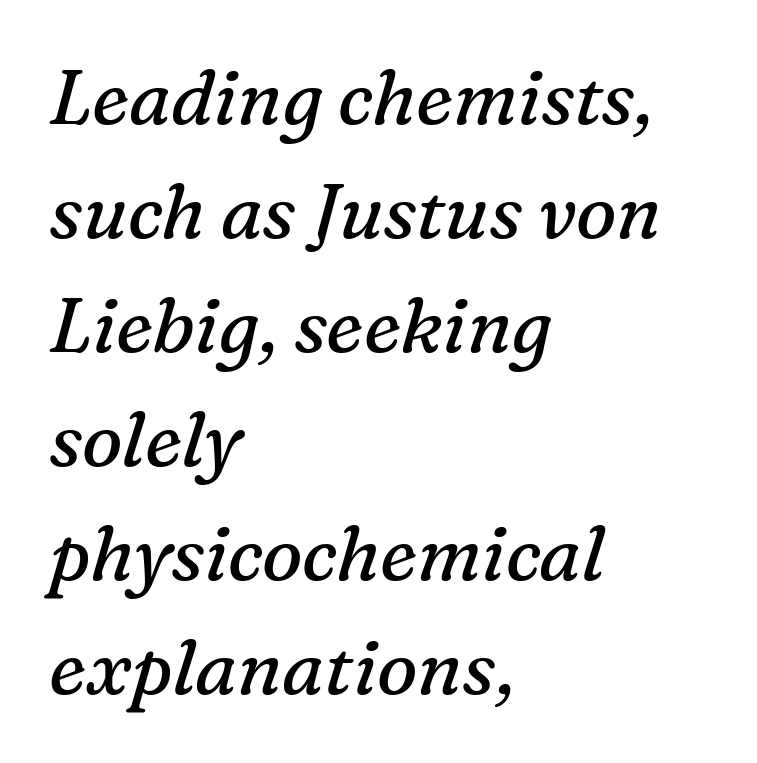
The image shows 76 px regular-weight serif type, italic (leaning right); set left-aligned, normal line spacing (1.5x), normal letter spacing, not underlined; medium stroke contrast and a medium x-height.
